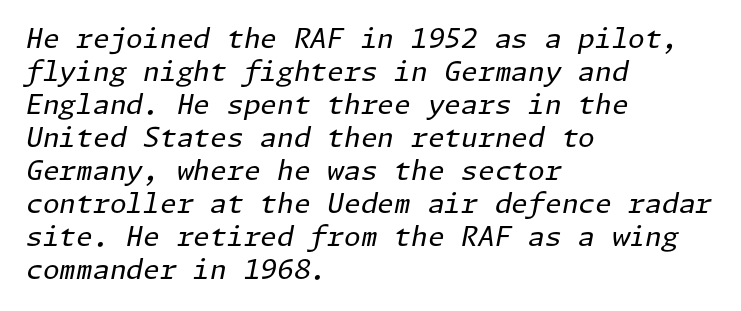
The image shows 27 px text type, italic (leaning right); set left-aligned, line spacing 1.22x, normal letter spacing, not underlined.
